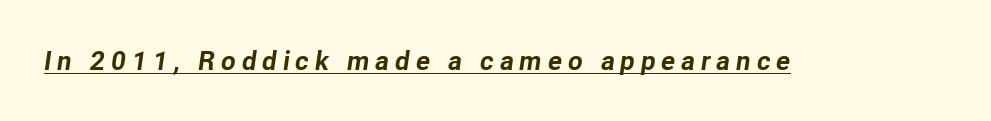
Q: Is the text bold? A: Yes.
Q: Is the text italic (slanted)? A: Yes, it leans right by about 8 degrees.
Q: Is the text underlined? A: Yes.
Q: Is the spacing between letters normal or unusually wide? A: Unusually wide.
